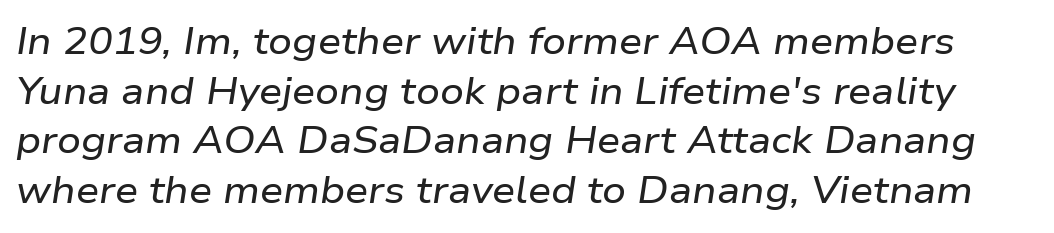
Q: Is the text italic (slanted)? A: Yes, it leans right by about 9 degrees.
Q: Is the text underlined? A: No.
Q: Is the spacing between letters normal or unusually wide? A: Normal.
Q: Is the spacing between lines tight, normal or loose? A: Normal.
Q: Width (condensed, normal, or wide)? A: Wide.
Q: Stroke contrast? A: Low.
Q: x-height? A: Medium.
Q: Monospaced? A: No.
